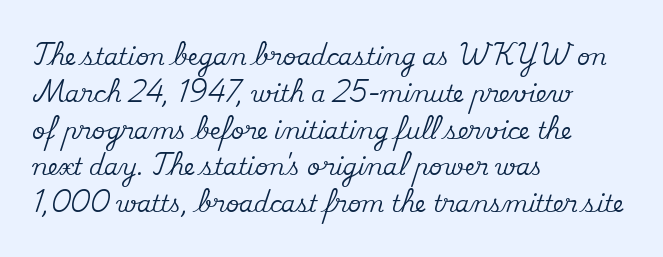
Q: Is the text italic (slanted)? A: Yes.
Q: Is the text underlined? A: No.
Q: How is the paragraph aligned? A: Left-aligned.
Q: Is the spacing between letters normal or unusually wide? A: Normal.
Q: Is the spacing between lines tight, normal or loose? A: Normal.
